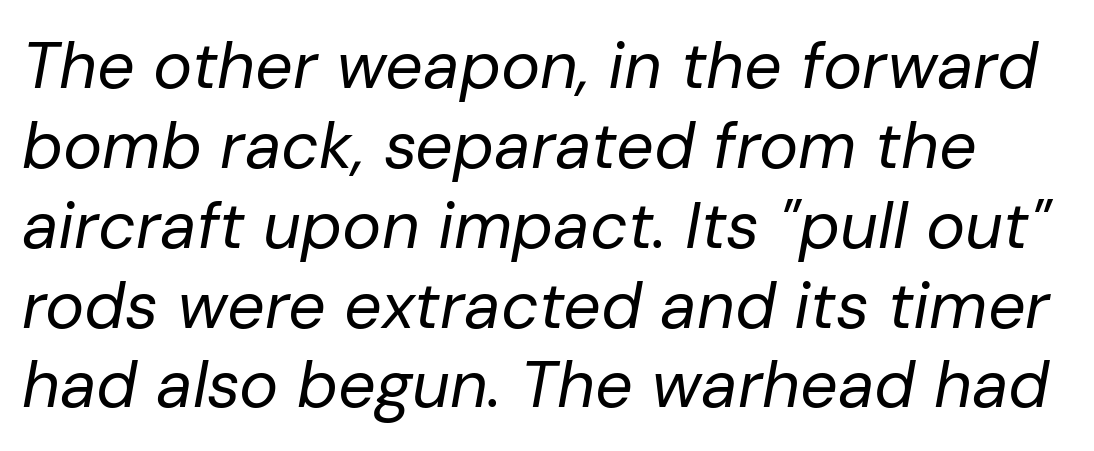
The image shows 66 px regular-weight type, italic (leaning right); set line spacing 1.21x, normal letter spacing, not underlined; low stroke contrast and a medium x-height.
